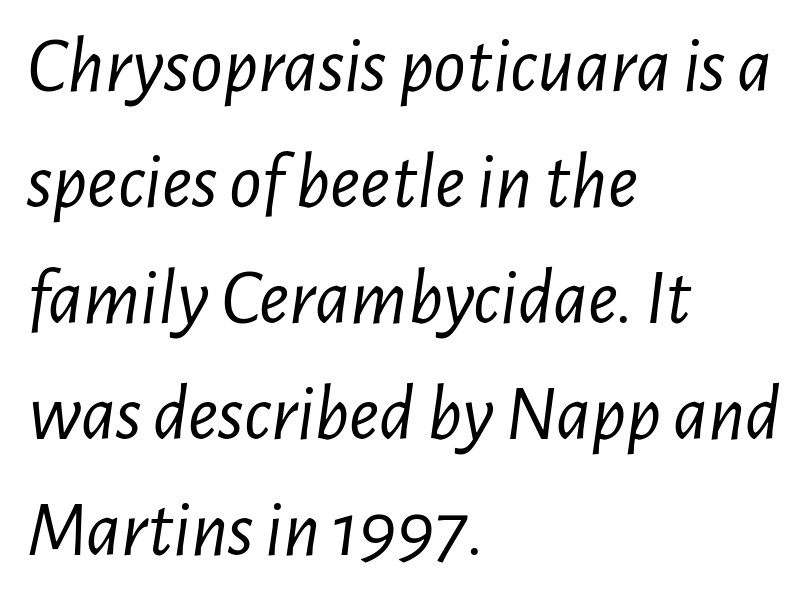
The axis of the letterforms is tilted away from vertical. Vertically, the passage feels balanced, rows spaced as you'd expect. Caption: standard tracking, unaltered. In CSS terms this would be text-align: left. No word sits above an underline. The letters advance in unequal steps, a hallmark of proportional type.
